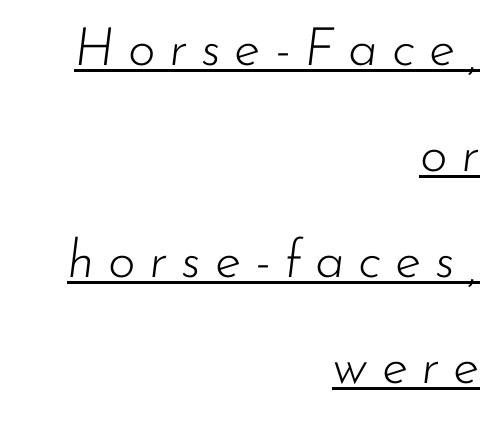
Q: Is the text bold? A: No.
Q: Is the text italic (slanted)? A: Yes, it leans right by about 7 degrees.
Q: Is the text underlined? A: Yes.
Q: How is the paragraph aligned? A: Right-aligned.
Q: Is the spacing between letters normal or unusually wide? A: Unusually wide.
Q: Is the spacing between lines tight, normal or loose? A: Loose.
Q: Width (condensed, normal, or wide)? A: Normal.
Q: Stroke contrast? A: Low.
Q: x-height? A: Small.
Q: Monospaced? A: No.
